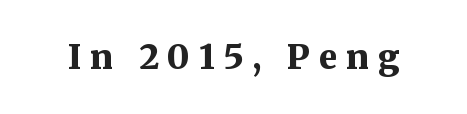
{"serif": "yes", "italic": "no", "bold": "yes", "weight": "bold", "width": "normal", "stroke_contrast": "medium", "x_height": "medium", "monospaced": "no", "underline": "no", "letter_spacing": "wide", "letter_spacing_em": 0.26, "glyph_px": 34}
